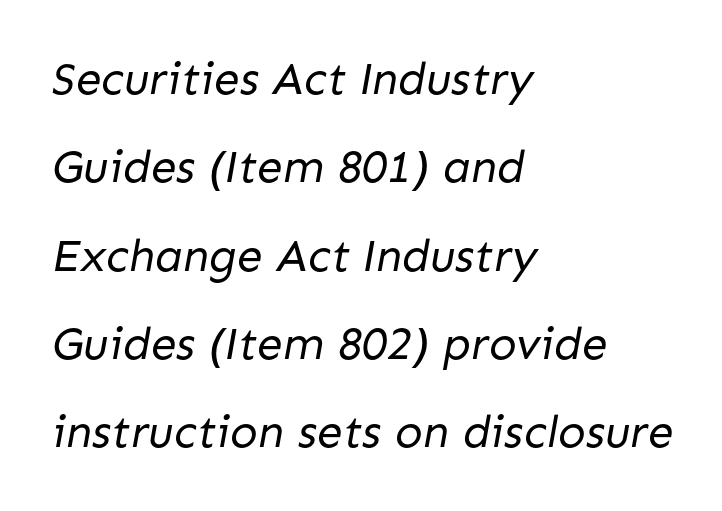
{"serif": "no", "bold": "no", "weight": "regular", "width": "normal", "stroke_contrast": "low", "x_height": "medium", "monospaced": "no", "underline": "no", "align": "left", "line_spacing": "loose", "line_spacing_ratio": 1.92, "letter_spacing": "normal", "letter_spacing_em": 0.0, "glyph_px": 46}
